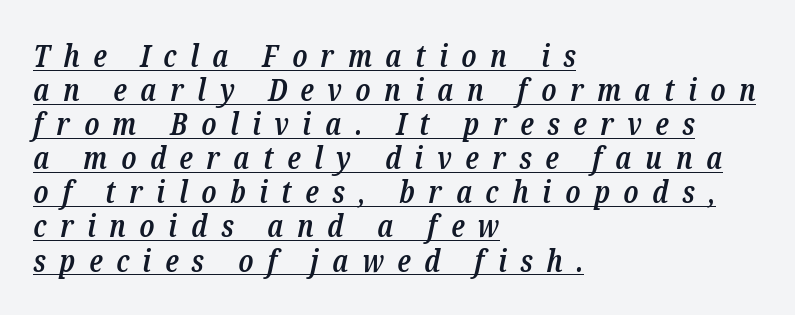
Q: Is the text bold? A: Semi-bold.
Q: Is the text italic (slanted)? A: Yes, it leans right by about 12 degrees.
Q: Is the typeface a serif or a sans-serif typeface? A: Serif.
Q: Is the text underlined? A: Yes.
Q: How is the paragraph aligned? A: Left-aligned.
Q: Is the spacing between letters normal or unusually wide? A: Unusually wide.
Q: Is the spacing between lines tight, normal or loose? A: Tight.
Q: Width (condensed, normal, or wide)? A: Condensed.
Q: Stroke contrast? A: Low.
Q: x-height? A: Medium.
Q: Monospaced? A: No.
